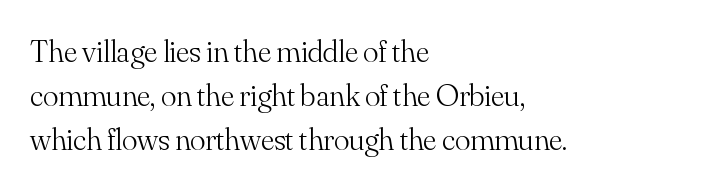
The image shows 32 px light serif type, upright; set left-aligned, normal line spacing (1.38x), normal letter spacing, not underlined; medium stroke contrast and a small x-height.
